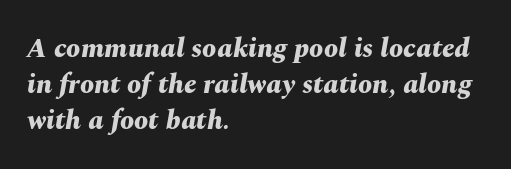
{"italic": "yes", "lean": "right", "slant_degrees": 10, "bold": "yes", "weight": "bold", "width": "normal", "stroke_contrast": "medium", "x_height": "medium", "monospaced": "no", "underline": "no", "align": "left", "line_spacing": "normal", "line_spacing_ratio": 1.28, "letter_spacing": "normal", "letter_spacing_em": 0.0, "glyph_px": 28}
